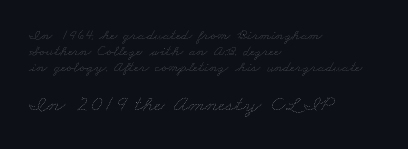
{"bold": "no", "underline": "no", "align": "left", "line_spacing": "tight", "line_spacing_ratio": 1.06, "letter_spacing": "normal", "letter_spacing_em": 0.0, "larger_block": "second", "size_ratio": 1.53, "glyph_px": 23}
